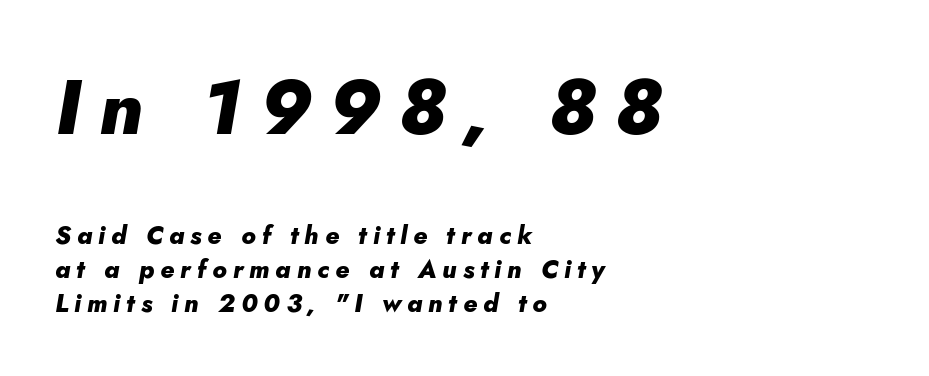
{"italic": "yes", "lean": "right", "slant_degrees": 10, "bold": "yes", "weight": "heavy", "width": "normal", "stroke_contrast": "low", "x_height": "small", "monospaced": "no", "underline": "no", "align": "left", "line_spacing": "normal", "line_spacing_ratio": 1.35, "letter_spacing": "wide", "letter_spacing_em": 0.24, "larger_block": "first", "size_ratio": 3.04, "glyph_px": 76}
